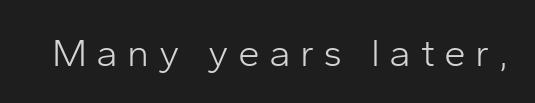
{"serif": "no", "italic": "no", "bold": "no", "weight": "light", "width": "normal", "stroke_contrast": "low", "x_height": "medium", "monospaced": "no", "underline": "no", "letter_spacing": "wide", "letter_spacing_em": 0.24, "glyph_px": 39}
